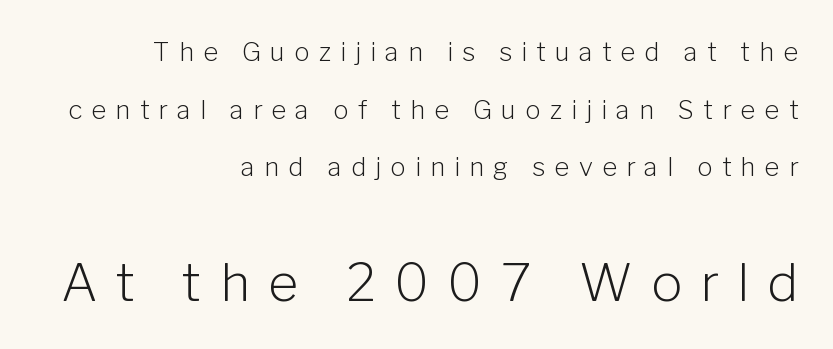
The image shows 52 px light sans-serif type, upright; set right-aligned, loose line spacing (2.22x), unusually wide letter spacing (+0.35 em), not underlined; the second (bottom) block is 2.0x larger; low stroke contrast and a medium x-height.
